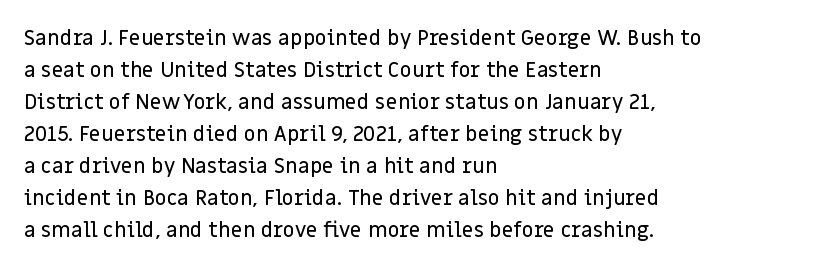
Q: Is the text italic (slanted)? A: No, it is upright.
Q: Is the text underlined? A: No.
Q: How is the paragraph aligned? A: Left-aligned.
Q: Is the spacing between letters normal or unusually wide? A: Normal.
Q: Is the spacing between lines tight, normal or loose? A: Normal.
